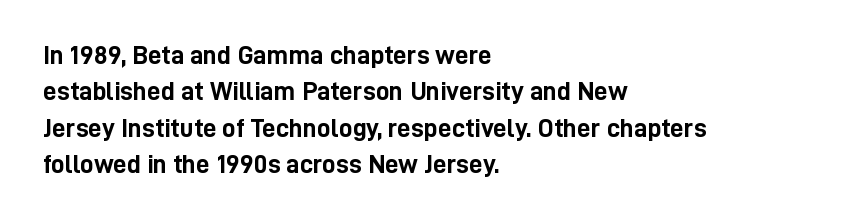
{"italic": "no", "bold": "yes", "underline": "no", "align": "left", "line_spacing": "normal", "line_spacing_ratio": 1.35, "letter_spacing": "normal", "letter_spacing_em": 0.0, "glyph_px": 27}
